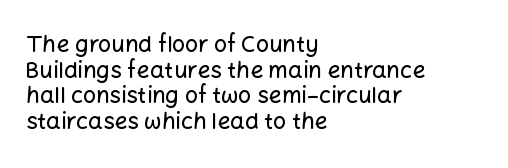
Anything drawn beneath the words? Only blank space. Style check: upright. Does extra space separate the letters? No, they use regular spacing. Compared with a centered layout, this one pins lines to the left instead. The space between consecutive lines is stingy.
